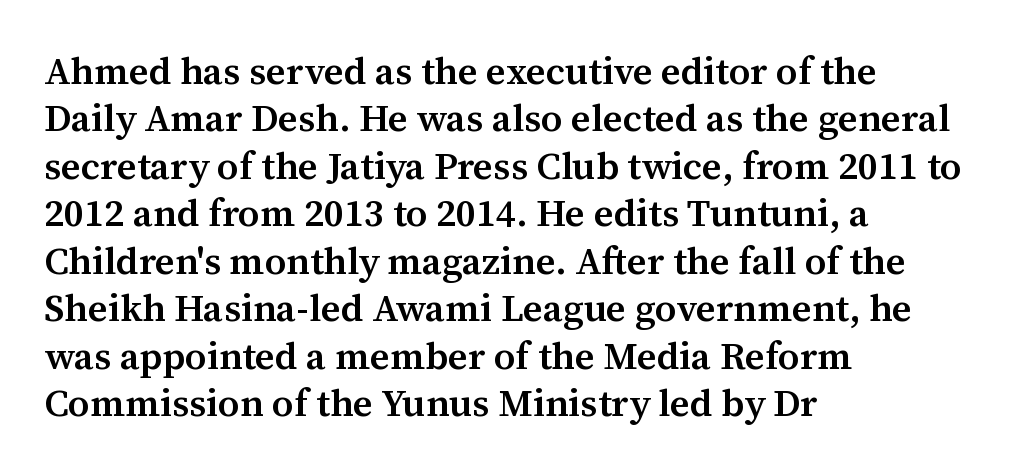
Q: Is the text bold? A: Semi-bold.
Q: Is the text italic (slanted)? A: No, it is upright.
Q: Is the typeface a serif or a sans-serif typeface? A: Serif.
Q: Is the text underlined? A: No.
Q: How is the paragraph aligned? A: Left-aligned.
Q: Is the spacing between letters normal or unusually wide? A: Normal.
Q: Is the spacing between lines tight, normal or loose? A: Normal.
Q: Width (condensed, normal, or wide)? A: Normal.
Q: Stroke contrast? A: Medium.
Q: x-height? A: Medium.
Q: Monospaced? A: No.
